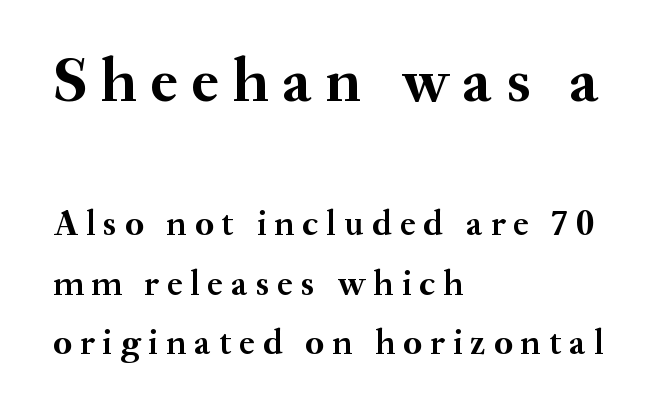
Reading down the block, your eye returns to a fixed left position each line. Substantial extra tracking has been applied to these lines. Ordinary non-slanted type is in use. The passage shown stacks its lines at a standard gap.
